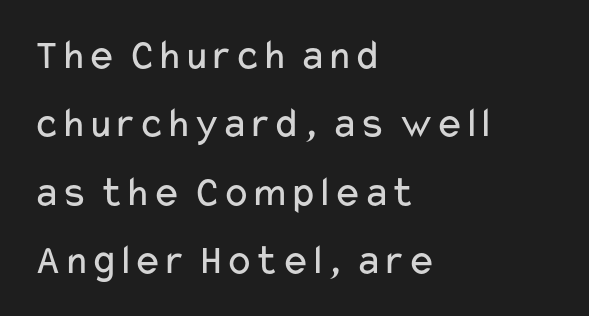
{"serif": "no", "italic": "no", "bold": "no", "weight": "regular", "width": "wide", "stroke_contrast": "low", "x_height": "medium", "monospaced": "no", "underline": "no", "align": "left", "line_spacing": "normal", "line_spacing_ratio": 1.59, "letter_spacing": "normal", "letter_spacing_em": 0.0, "glyph_px": 43}
